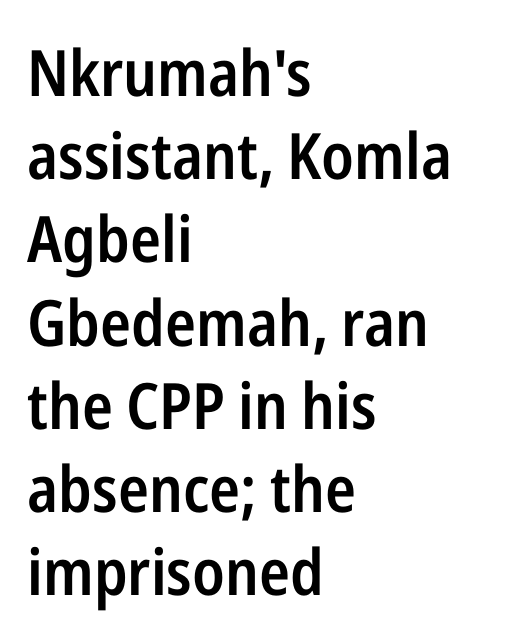
The image shows 64 px semibold, condensed sans-serif type, upright; set left-aligned, normal line spacing (1.3x), normal letter spacing, not underlined; low stroke contrast and a medium x-height.
